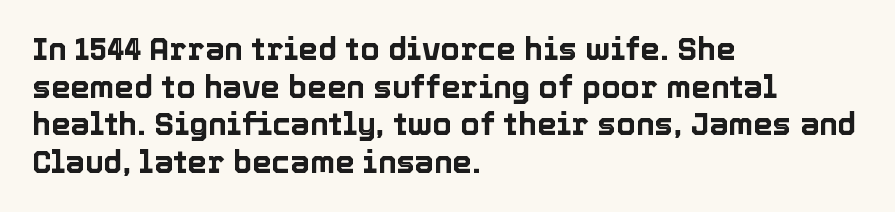
Q: Is the text italic (slanted)? A: No, it is upright.
Q: Is the text underlined? A: No.
Q: How is the paragraph aligned? A: Left-aligned.
Q: Is the spacing between letters normal or unusually wide? A: Normal.
Q: Width (condensed, normal, or wide)? A: Normal.
Q: x-height? A: Medium.
Q: Monospaced? A: No.
